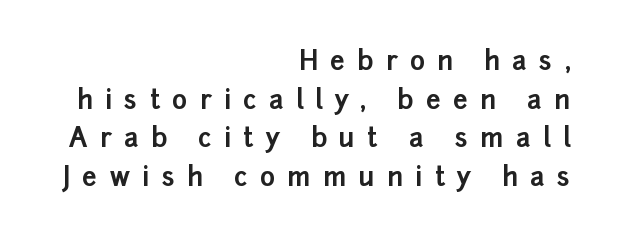
Q: Is the text bold? A: Yes.
Q: Is the text italic (slanted)? A: No, it is upright.
Q: Is the text underlined? A: No.
Q: How is the paragraph aligned? A: Right-aligned.
Q: Is the spacing between letters normal or unusually wide? A: Unusually wide.
Q: Is the spacing between lines tight, normal or loose? A: Normal.
